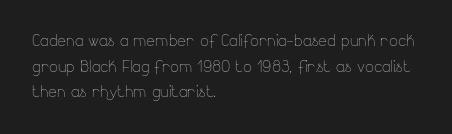
{"italic": "no", "bold": "no", "underline": "no", "align": "left", "line_spacing_ratio": 1.22, "letter_spacing": "normal", "letter_spacing_em": 0.0, "glyph_px": 21}
